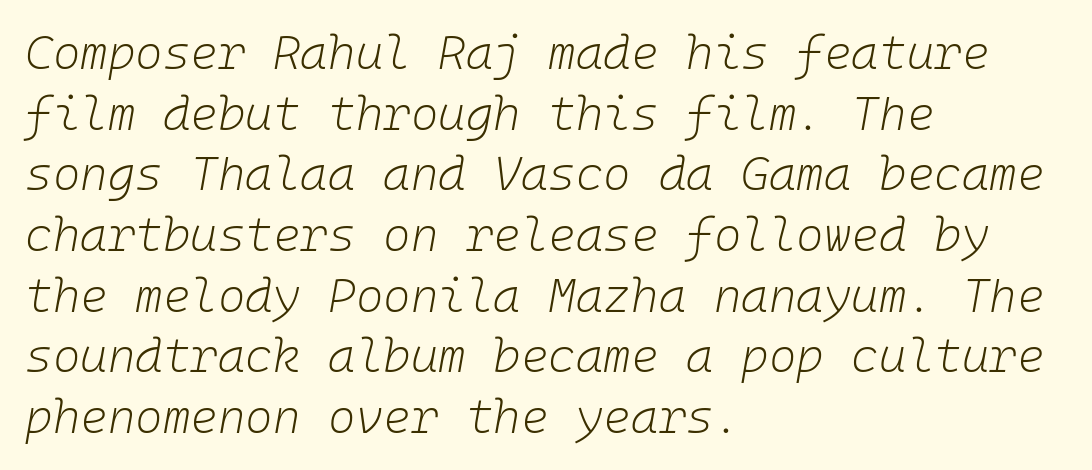
Q: Is the text bold? A: No.
Q: Is the text italic (slanted)? A: Yes, it leans right by about 10 degrees.
Q: Is the text underlined? A: No.
Q: How is the paragraph aligned? A: Left-aligned.
Q: Is the spacing between letters normal or unusually wide? A: Normal.
Q: Is the spacing between lines tight, normal or loose? A: Normal.
Q: Width (condensed, normal, or wide)? A: Normal.
Q: Stroke contrast? A: Low.
Q: x-height? A: Medium.
Q: Monospaced? A: Yes.
